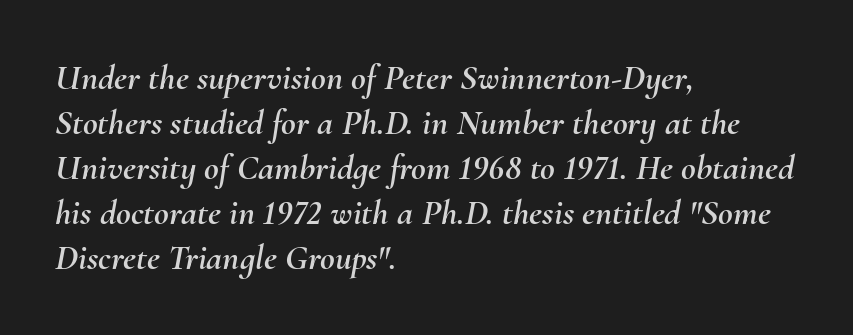
The image shows 36 px text type, italic (leaning right); set left-aligned, normal line spacing (1.25x), normal letter spacing, not underlined; medium stroke contrast and a small x-height.
